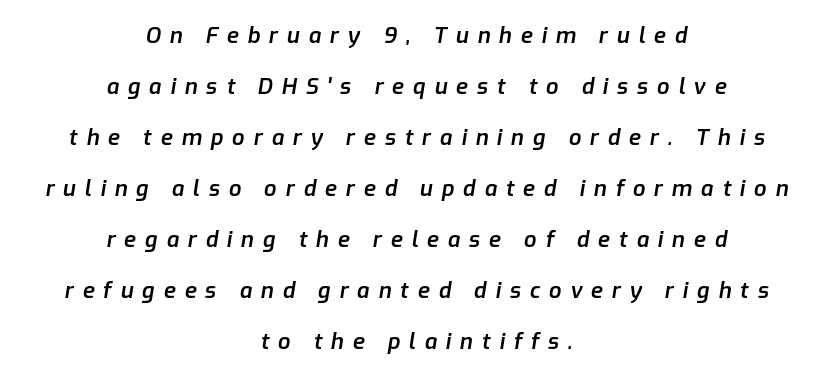
Q: Is the text bold? A: Semi-bold.
Q: Is the text italic (slanted)? A: Yes, it leans right by about 9 degrees.
Q: Is the text underlined? A: No.
Q: How is the paragraph aligned? A: Centered.
Q: Is the spacing between letters normal or unusually wide? A: Unusually wide.
Q: Is the spacing between lines tight, normal or loose? A: Loose.
